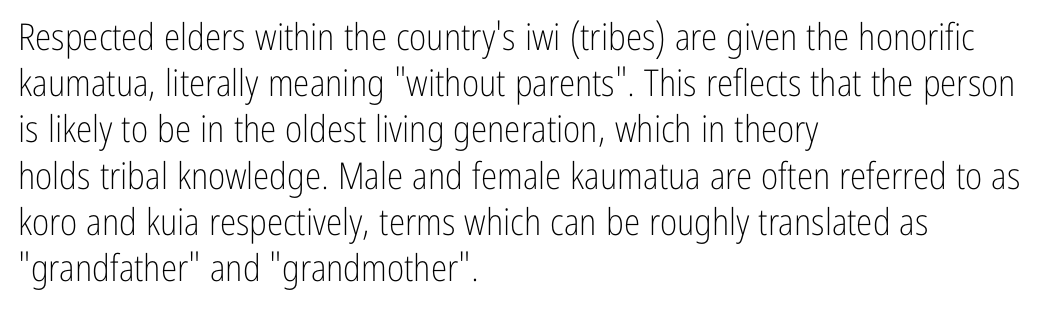
Q: Is the text bold? A: No.
Q: Is the text italic (slanted)? A: No, it is upright.
Q: Is the typeface a serif or a sans-serif typeface? A: Sans-serif.
Q: Is the text underlined? A: No.
Q: How is the paragraph aligned? A: Left-aligned.
Q: Is the spacing between letters normal or unusually wide? A: Normal.
Q: Is the spacing between lines tight, normal or loose? A: Normal.
Q: Width (condensed, normal, or wide)? A: Condensed.
Q: Stroke contrast? A: Low.
Q: x-height? A: Medium.
Q: Monospaced? A: No.
